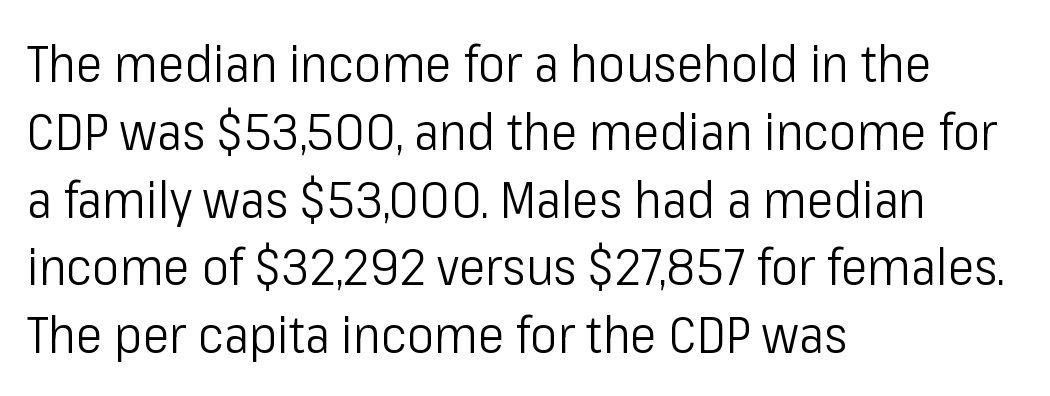
{"serif": "no", "italic": "no", "bold": "no", "weight": "light", "width": "condensed", "stroke_contrast": "low", "x_height": "medium", "monospaced": "no", "underline": "no", "align": "left", "line_spacing": "normal", "line_spacing_ratio": 1.33, "letter_spacing": "normal", "letter_spacing_em": 0.0, "glyph_px": 51}
